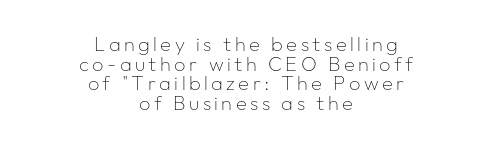
The image shows 20 px text type, upright; set centered, tight line spacing (0.98x), not underlined.
